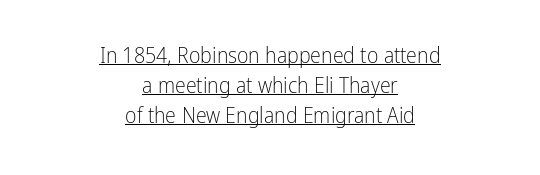
{"italic": "no", "bold": "no", "underline": "yes", "align": "center", "line_spacing": "normal", "line_spacing_ratio": 1.36, "letter_spacing": "normal", "letter_spacing_em": 0.0, "glyph_px": 22}
